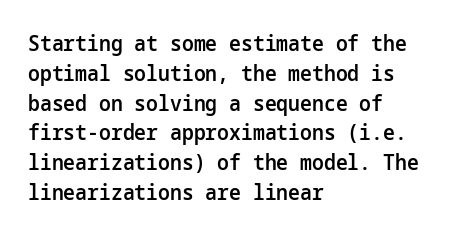
{"italic": "no", "bold": "semi", "underline": "no", "align": "left", "line_spacing": "normal", "line_spacing_ratio": 1.42, "letter_spacing": "normal", "letter_spacing_em": 0.0, "glyph_px": 21}
